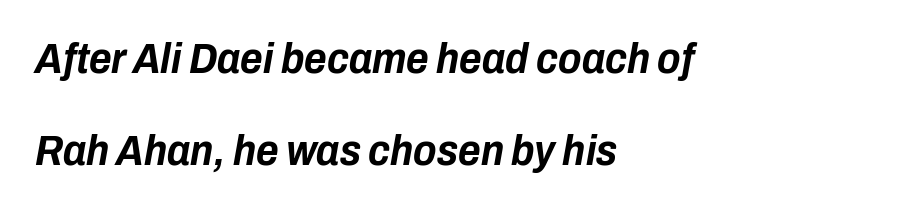
The image shows 43 px bold, condensed type, italic (leaning right); set left-aligned, loose line spacing (2.13x), normal letter spacing, not underlined; low stroke contrast and a medium x-height.
